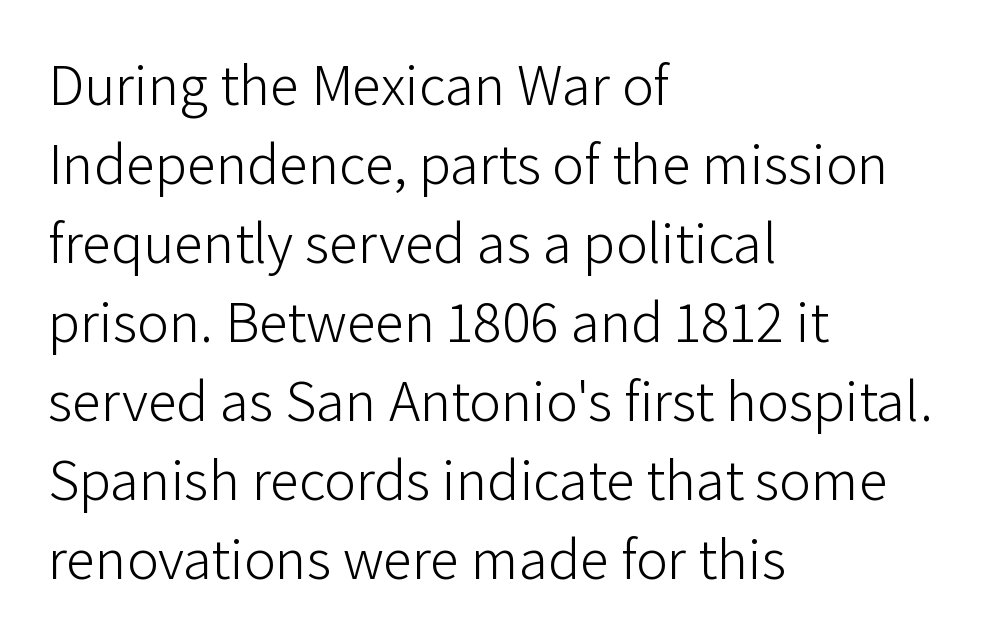
Q: Is the text bold? A: No.
Q: Is the text italic (slanted)? A: No, it is upright.
Q: Is the typeface a serif or a sans-serif typeface? A: Sans-serif.
Q: Is the text underlined? A: No.
Q: How is the paragraph aligned? A: Left-aligned.
Q: Is the spacing between letters normal or unusually wide? A: Normal.
Q: Is the spacing between lines tight, normal or loose? A: Normal.
Q: Width (condensed, normal, or wide)? A: Normal.
Q: Stroke contrast? A: Low.
Q: x-height? A: Medium.
Q: Monospaced? A: No.
